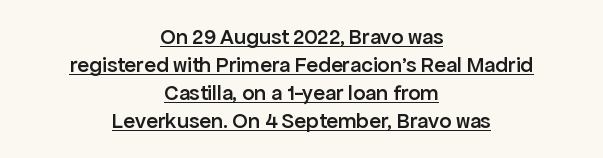
In terms of posture, this sample is upright. Here the glyphs are tracked normally, forming tight word shapes. Bold? Not quite — semibold, heavier than regular but stopping short. Quick note: underline on. Teacher's note: observe the equal gaps on both sides — that is centered alignment. Leading: standard.
